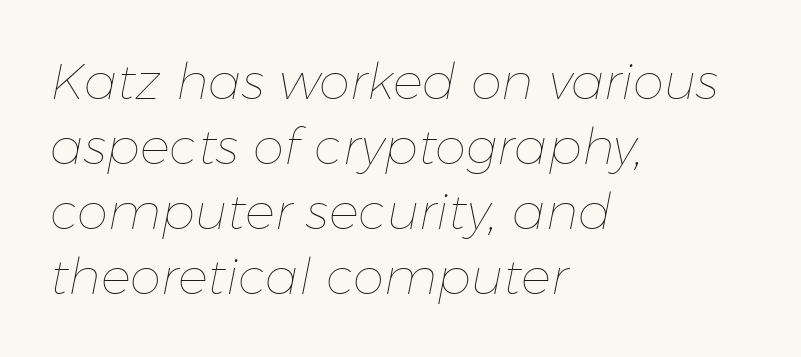
Inter-character spacing is left at the font's built-in metrics. Anything drawn beneath the words? Only blank space. Stroke mass is kept to a normal reading level or below. Proportional: the letters do not fall into vertical columns.
